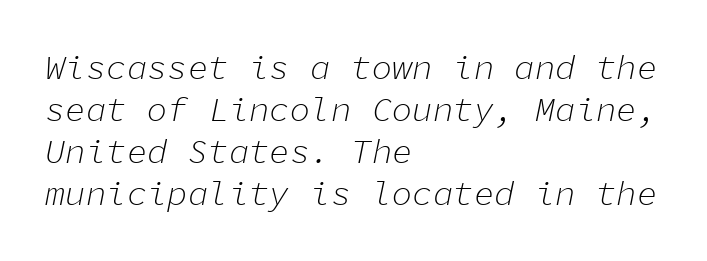
Q: Is the text bold? A: No.
Q: Is the text italic (slanted)? A: Yes, it leans right by about 11 degrees.
Q: Is the text underlined? A: No.
Q: How is the paragraph aligned? A: Left-aligned.
Q: Is the spacing between letters normal or unusually wide? A: Normal.
Q: Width (condensed, normal, or wide)? A: Normal.
Q: Stroke contrast? A: Low.
Q: x-height? A: Medium.
Q: Monospaced? A: Yes.
